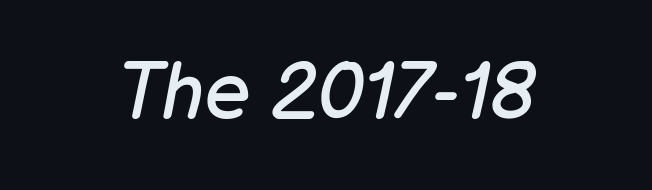
Stem width sits at or under what a default text font uses. The rendering uses natural spacing where letterforms have individual widths. The passage is arranged like a title page — every line centered. The passage shown has conventional tracking throughout. The specimen omits any rule beneath the text block's lines. Style check: oblique.
